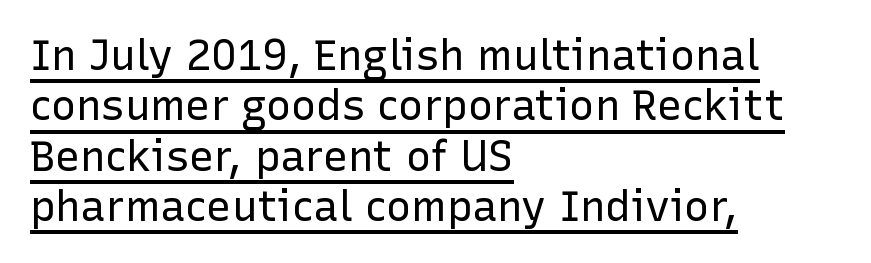
{"serif": "no", "italic": "no", "bold": "no", "weight": "regular", "width": "normal", "stroke_contrast": "low", "x_height": "medium", "monospaced": "no", "underline": "yes", "align": "left", "line_spacing_ratio": 1.2, "letter_spacing": "normal", "letter_spacing_em": 0.0, "glyph_px": 42}
